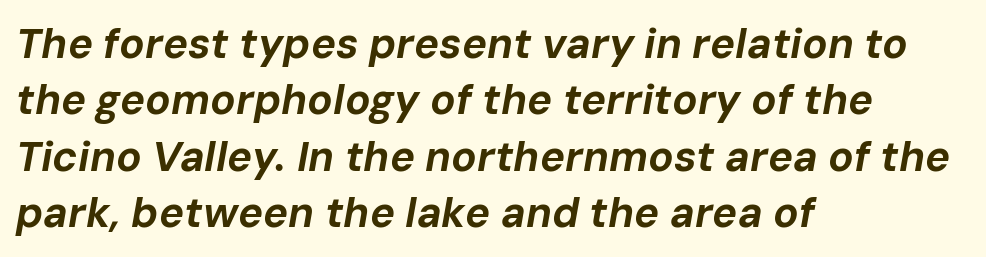
Spacing between characters is what you'd get straight out of the box. Leading matches the norm, producing a regular column. In terms of posture, this sample is oblique. You could not count columns in this text — the font is proportionally spaced. The paragraph shown leans on its left margin.
